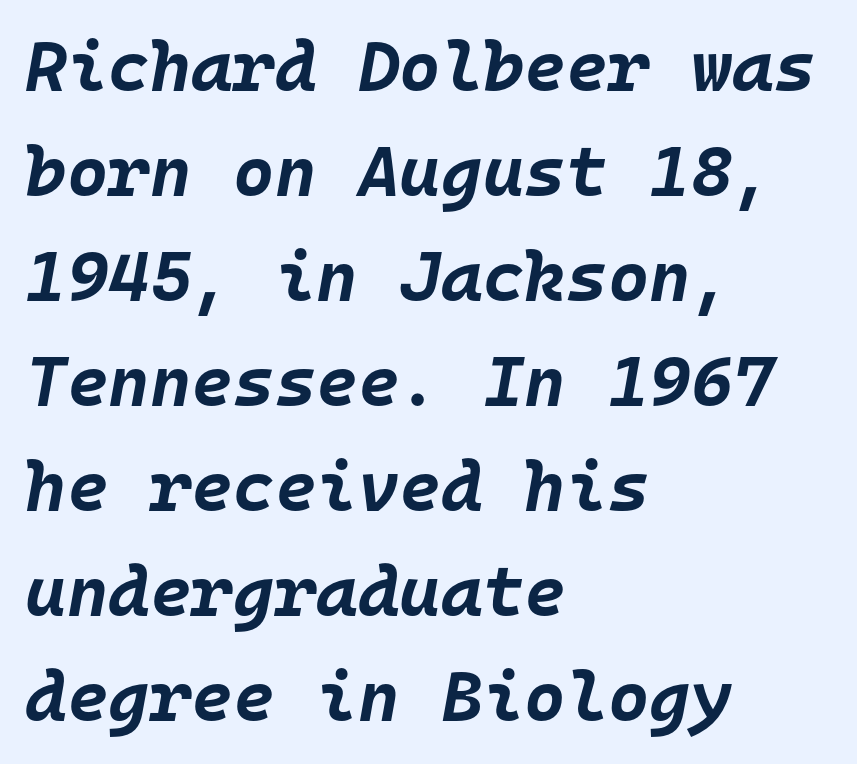
{"italic": "yes", "lean": "right", "slant_degrees": 10, "bold": "yes", "weight": "bold", "width": "normal", "stroke_contrast": "low", "x_height": "large", "monospaced": "yes", "underline": "no", "align": "left", "line_spacing": "normal", "line_spacing_ratio": 1.48, "letter_spacing": "normal", "letter_spacing_em": 0.0, "glyph_px": 71}
